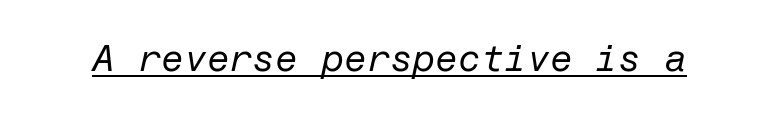
Q: Is the text bold? A: No.
Q: Is the text italic (slanted)? A: Yes, it leans right by about 12 degrees.
Q: Is the text underlined? A: Yes.
Q: Is the spacing between letters normal or unusually wide? A: Normal.
Q: Width (condensed, normal, or wide)? A: Normal.
Q: Stroke contrast? A: Low.
Q: x-height? A: Medium.
